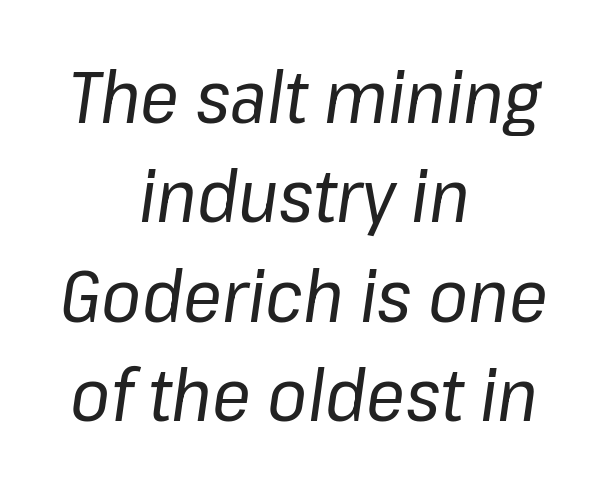
The image shows 72 px regular-weight type, italic (leaning right); set centered, normal line spacing (1.38x), normal letter spacing, not underlined; low stroke contrast and a medium x-height.
